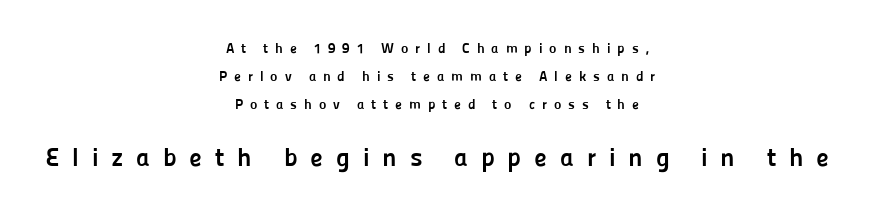
The image shows 26 px bold type, upright; set centered, loose line spacing (1.99x), unusually wide letter spacing (+0.49 em), not underlined; the second (bottom) block is 1.86x larger.
